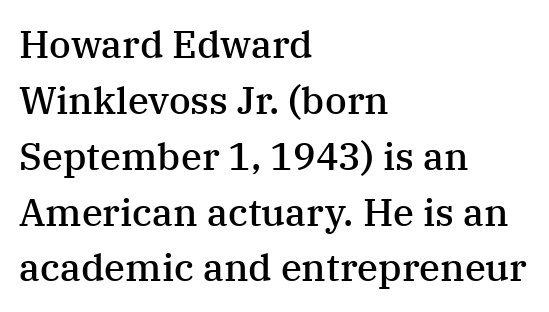
{"serif": "yes", "italic": "no", "bold": "semi", "weight": "semibold", "width": "normal", "stroke_contrast": "medium", "x_height": "medium", "monospaced": "no", "underline": "no", "align": "left", "line_spacing": "normal", "line_spacing_ratio": 1.47, "letter_spacing": "normal", "letter_spacing_em": 0.0, "glyph_px": 38}
